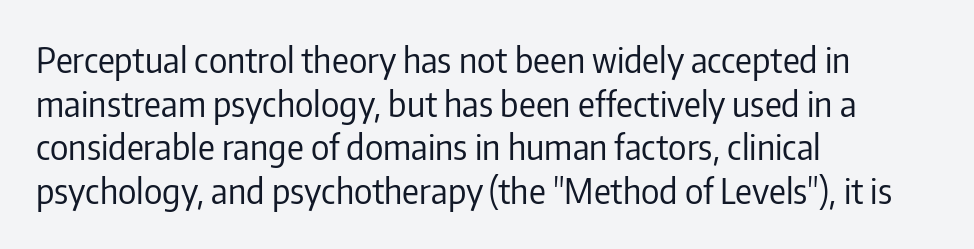
The image shows 35 px regular-weight, condensed sans-serif type, upright; set left-aligned, normal line spacing (1.25x), normal letter spacing, not underlined; low stroke contrast and a medium x-height.
